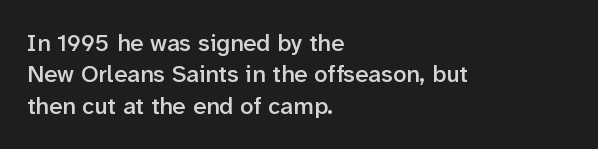
The image shows 24 px text type, upright; set left-aligned, normal line spacing (1.31x), normal letter spacing, not underlined.
